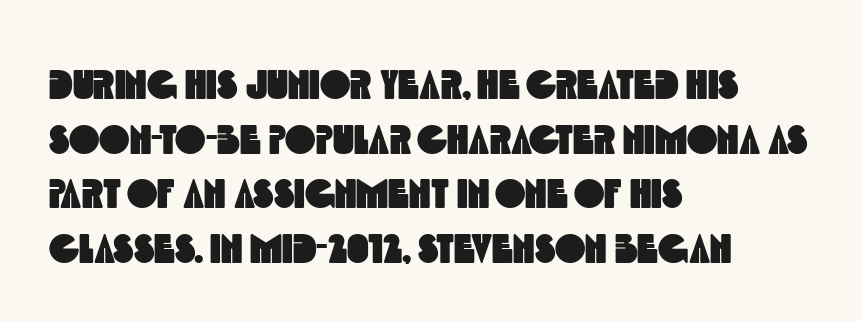
{"serif": "no", "width": "condensed", "x_height": "large", "monospaced": "no", "underline": "no", "align": "left", "line_spacing": "normal", "line_spacing_ratio": 1.33, "letter_spacing": "normal", "letter_spacing_em": 0.0, "glyph_px": 41}
